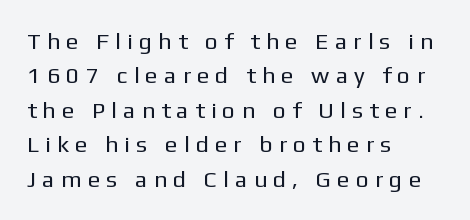
Q: Is the text bold? A: No.
Q: Is the text italic (slanted)? A: No, it is upright.
Q: Is the text underlined? A: No.
Q: How is the paragraph aligned? A: Left-aligned.
Q: Is the spacing between letters normal or unusually wide? A: Unusually wide.
Q: Is the spacing between lines tight, normal or loose? A: Normal.
